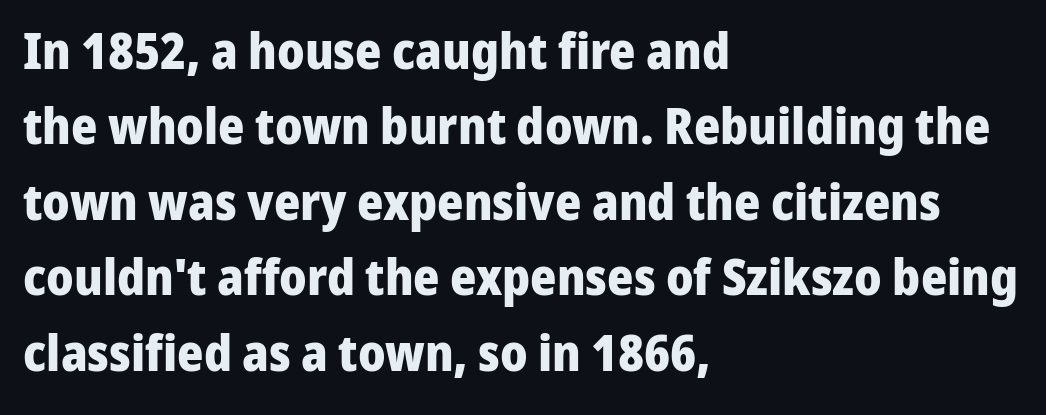
Q: Is the text bold? A: Yes.
Q: Is the text italic (slanted)? A: No, it is upright.
Q: Is the typeface a serif or a sans-serif typeface? A: Sans-serif.
Q: Is the text underlined? A: No.
Q: How is the paragraph aligned? A: Left-aligned.
Q: Is the spacing between letters normal or unusually wide? A: Normal.
Q: Is the spacing between lines tight, normal or loose? A: Normal.
Q: Width (condensed, normal, or wide)? A: Normal.
Q: Stroke contrast? A: Low.
Q: x-height? A: Medium.
Q: Monospaced? A: No.
